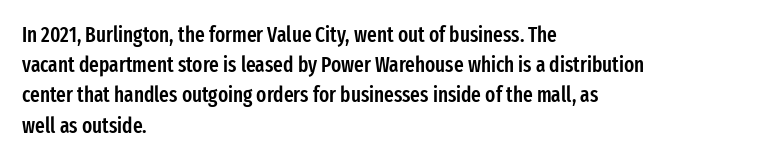
{"italic": "no", "bold": "semi", "underline": "no", "align": "left", "line_spacing": "normal", "line_spacing_ratio": 1.44, "letter_spacing": "normal", "letter_spacing_em": 0.0, "glyph_px": 21}
